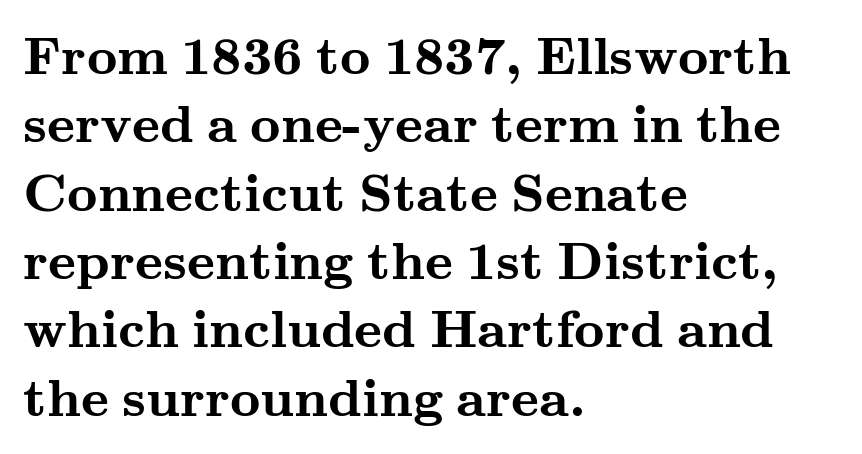
{"serif": "yes", "italic": "no", "bold": "yes", "weight": "semibold", "width": "wide", "stroke_contrast": "medium", "x_height": "small", "monospaced": "no", "underline": "no", "align": "left", "line_spacing": "normal", "line_spacing_ratio": 1.29, "letter_spacing": "normal", "letter_spacing_em": 0.0, "glyph_px": 53}
